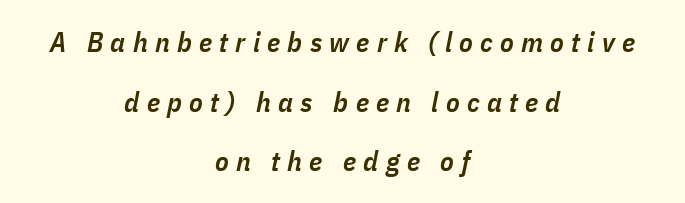
Q: Is the text bold? A: Semi-bold.
Q: Is the text italic (slanted)? A: Yes, it leans right by about 11 degrees.
Q: Is the text underlined? A: No.
Q: How is the paragraph aligned? A: Centered.
Q: Is the spacing between letters normal or unusually wide? A: Unusually wide.
Q: Is the spacing between lines tight, normal or loose? A: Loose.
Q: Width (condensed, normal, or wide)? A: Condensed.
Q: Stroke contrast? A: Low.
Q: x-height? A: Medium.
Q: Monospaced? A: No.
